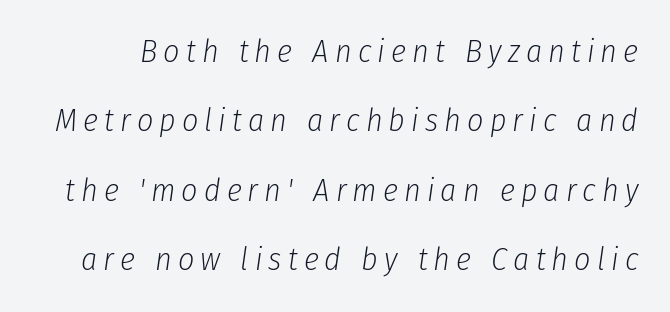
Bare-footed words on every line. The glyphs look as if they've been sheared to an angle. Think of a printed novel: that variable character pitch is what you see here. Students, observe: this is what heavily led, spacious text looks like. The weight tops out at a normal text grade.
